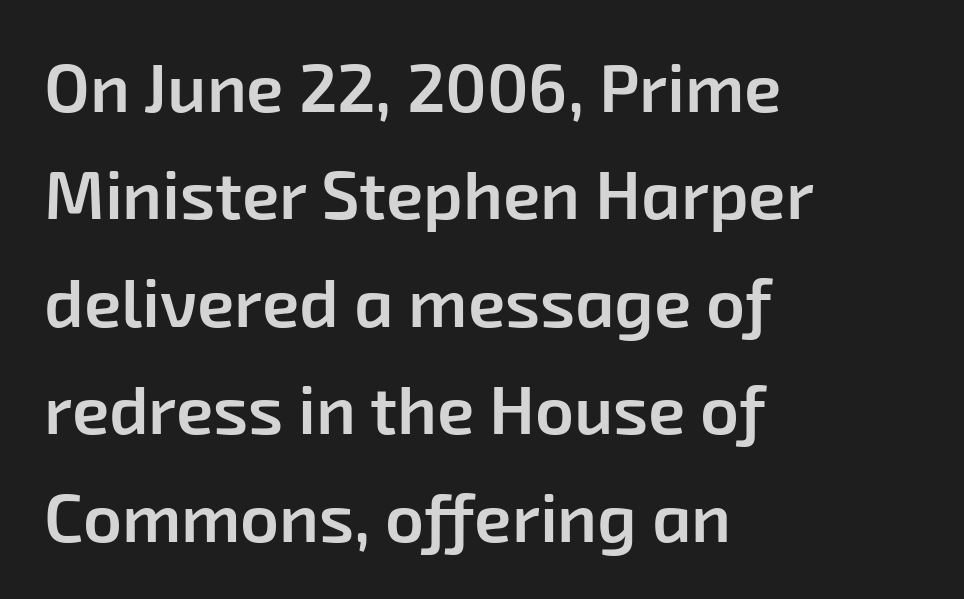
{"serif": "no", "bold": "semi", "weight": "semibold", "width": "normal", "stroke_contrast": "low", "x_height": "medium", "monospaced": "no", "underline": "no", "align": "left", "line_spacing": "normal", "line_spacing_ratio": 1.58, "letter_spacing": "normal", "letter_spacing_em": 0.0, "glyph_px": 68}
